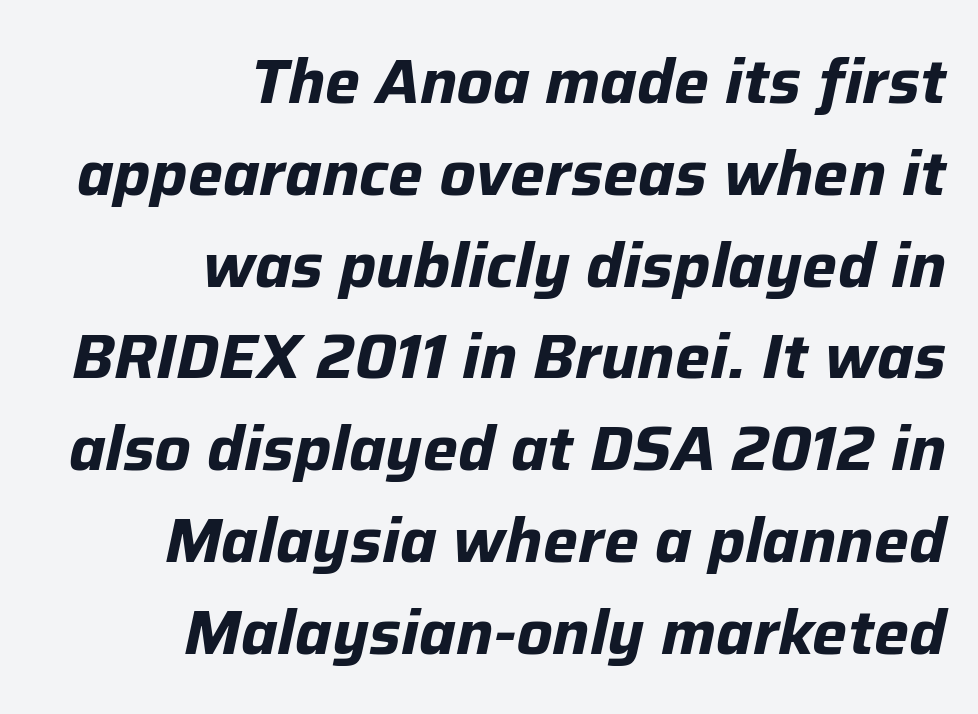
The image shows 62 px bold type, italic (leaning right); set right-aligned, normal line spacing (1.48x), normal letter spacing, not underlined; low stroke contrast and a medium x-height.
